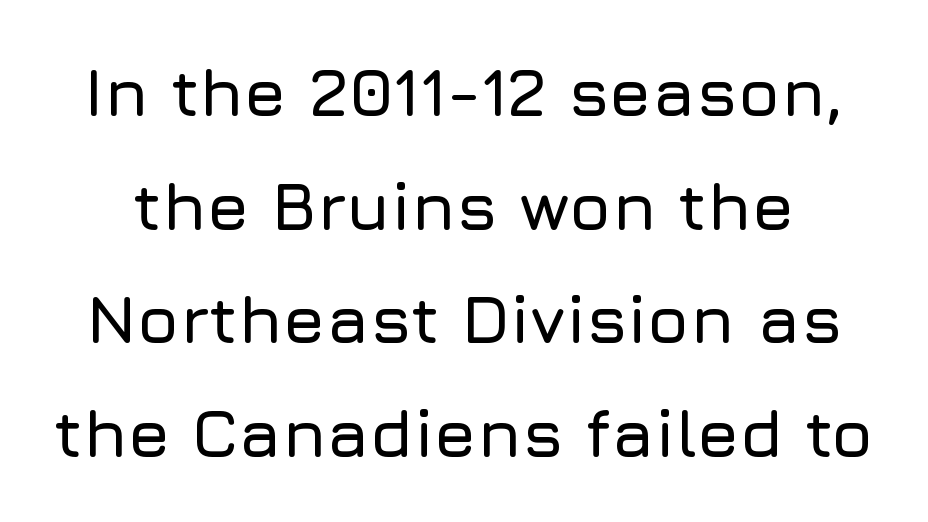
The image shows 68 px sans-serif type, upright; set normal line spacing (1.67x), normal letter spacing, not underlined; low stroke contrast and a medium x-height.
